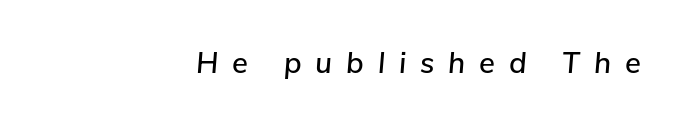
Q: Is the text italic (slanted)? A: Yes, it leans right by about 5 degrees.
Q: Is the text underlined? A: No.
Q: How is the paragraph aligned? A: Right-aligned.
Q: Is the spacing between letters normal or unusually wide? A: Unusually wide.
Q: Width (condensed, normal, or wide)? A: Normal.
Q: Stroke contrast? A: Low.
Q: x-height? A: Medium.
Q: Monospaced? A: No.
